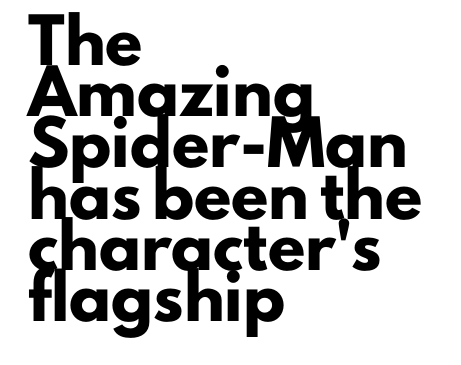
Q: Is the text bold? A: Yes.
Q: Is the text italic (slanted)? A: No, it is upright.
Q: Is the typeface a serif or a sans-serif typeface? A: Sans-serif.
Q: Is the text underlined? A: No.
Q: How is the paragraph aligned? A: Left-aligned.
Q: Is the spacing between letters normal or unusually wide? A: Normal.
Q: Is the spacing between lines tight, normal or loose? A: Normal.
Q: Width (condensed, normal, or wide)? A: Normal.
Q: Stroke contrast? A: Low.
Q: x-height? A: Small.
Q: Monospaced? A: No.
